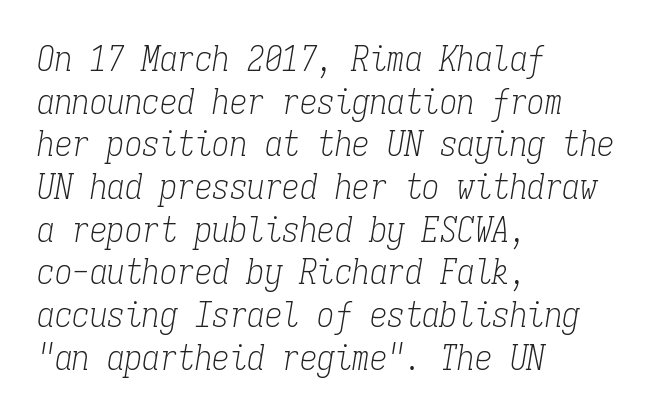
Q: Is the text bold? A: No.
Q: Is the text italic (slanted)? A: Yes, it leans right by about 9 degrees.
Q: Is the typeface a serif or a sans-serif typeface? A: Serif.
Q: Is the text underlined? A: No.
Q: How is the paragraph aligned? A: Left-aligned.
Q: Is the spacing between letters normal or unusually wide? A: Normal.
Q: Width (condensed, normal, or wide)? A: Condensed.
Q: Stroke contrast? A: Low.
Q: x-height? A: Medium.
Q: Monospaced? A: Yes.
